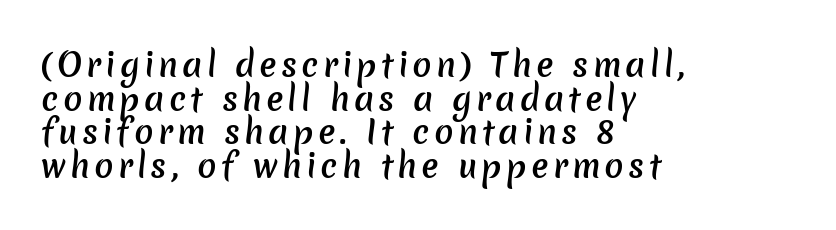
Q: Is the text bold? A: Semi-bold.
Q: Is the typeface a serif or a sans-serif typeface? A: Sans-serif.
Q: Is the text underlined? A: No.
Q: How is the paragraph aligned? A: Left-aligned.
Q: Is the spacing between lines tight, normal or loose? A: Tight.
Q: Width (condensed, normal, or wide)? A: Normal.
Q: Stroke contrast? A: Low.
Q: x-height? A: Medium.
Q: Monospaced? A: No.
